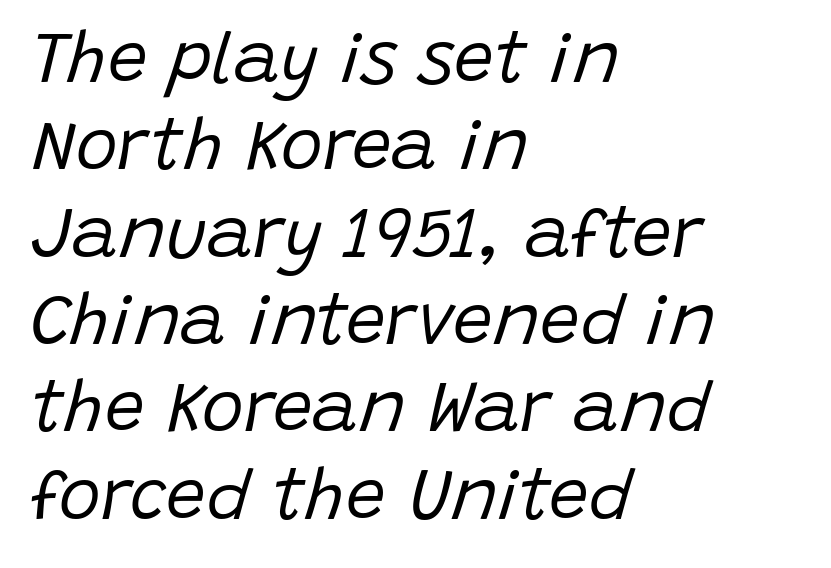
{"italic": "yes", "lean": "right", "slant_degrees": 15, "bold": "no", "weight": "regular", "width": "normal", "stroke_contrast": "low", "x_height": "large", "monospaced": "no", "underline": "no", "align": "left", "line_spacing_ratio": 1.23, "letter_spacing": "normal", "letter_spacing_em": 0.0, "glyph_px": 71}
